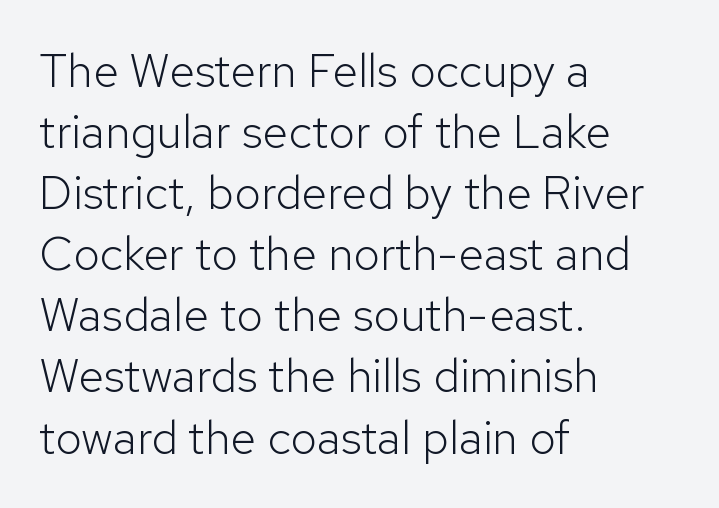
Does the type have serifs? No, each stem ends abruptly. Notice how the passage keeps a crisp vertical edge on the left only. Interline gaps are of average width in this sample. The string is rendered with underlining switched off.
